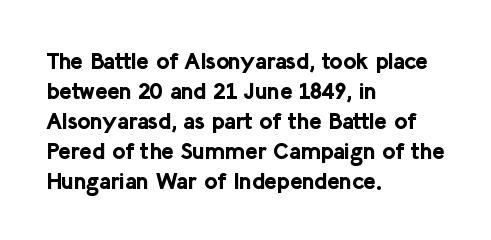
{"italic": "no", "bold": "yes", "underline": "no", "align": "left", "line_spacing": "normal", "line_spacing_ratio": 1.3, "letter_spacing": "normal", "letter_spacing_em": 0.0, "glyph_px": 23}
